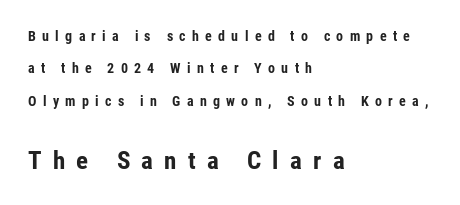
{"italic": "no", "bold": "yes", "underline": "no", "align": "left", "line_spacing": "loose", "line_spacing_ratio": 2.31, "letter_spacing": "wide", "letter_spacing_em": 0.45, "larger_block": "second", "size_ratio": 1.79, "glyph_px": 25}
